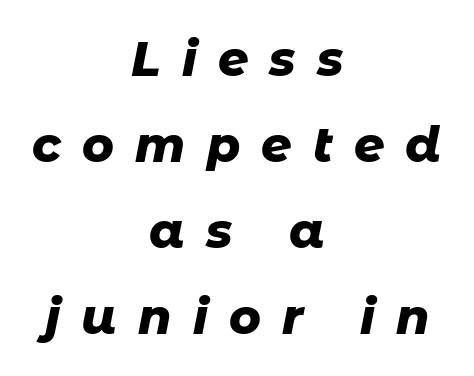
Does the weight exceed regular? Yes, all the way to bold. The face used here has a pronounced slope to its letters. You could only call the tracking loose — the letters float apart. Each letter keeps its own natural width here, so spacing adapts to shape. Clear beneath every line of the passage.
